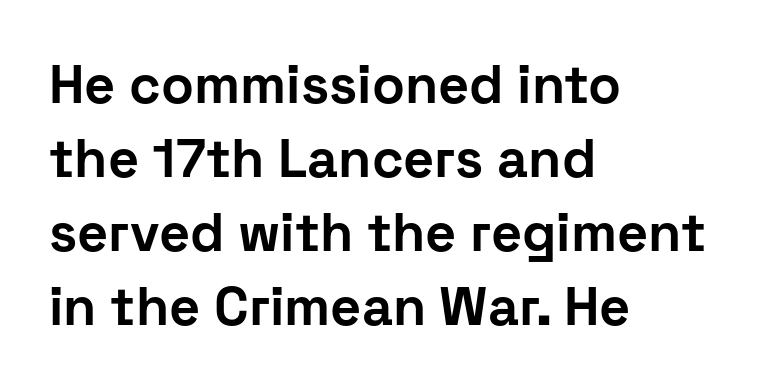
Q: Is the text bold? A: Yes.
Q: Is the text italic (slanted)? A: No, it is upright.
Q: Is the typeface a serif or a sans-serif typeface? A: Sans-serif.
Q: Is the text underlined? A: No.
Q: How is the paragraph aligned? A: Left-aligned.
Q: Is the spacing between letters normal or unusually wide? A: Normal.
Q: Is the spacing between lines tight, normal or loose? A: Normal.
Q: Width (condensed, normal, or wide)? A: Normal.
Q: Stroke contrast? A: Low.
Q: x-height? A: Medium.
Q: Monospaced? A: No.
